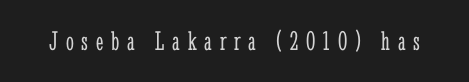
The image shows 28 px light, condensed serif type, upright; set unusually wide letter spacing (+0.28 em), not underlined; low stroke contrast and a medium x-height.
